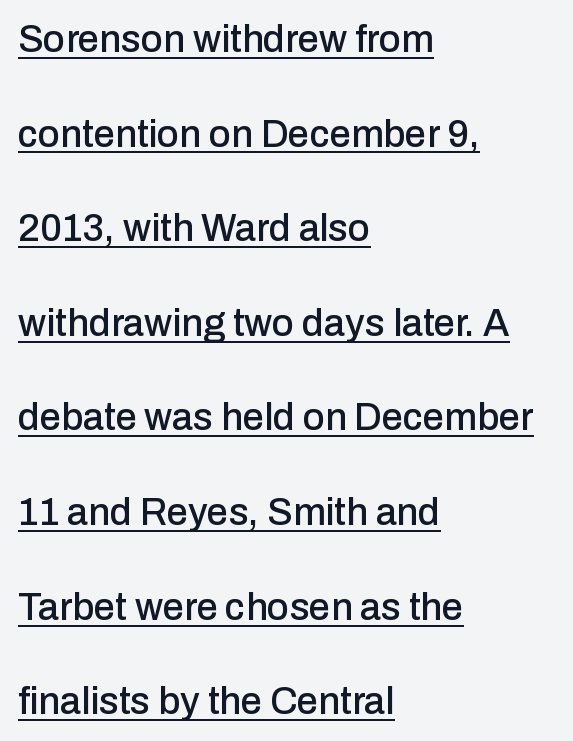
Q: Is the text italic (slanted)? A: No, it is upright.
Q: Is the typeface a serif or a sans-serif typeface? A: Sans-serif.
Q: Is the text underlined? A: Yes.
Q: How is the paragraph aligned? A: Left-aligned.
Q: Is the spacing between letters normal or unusually wide? A: Normal.
Q: Is the spacing between lines tight, normal or loose? A: Loose.
Q: Width (condensed, normal, or wide)? A: Normal.
Q: Stroke contrast? A: Low.
Q: x-height? A: Medium.
Q: Monospaced? A: No.
